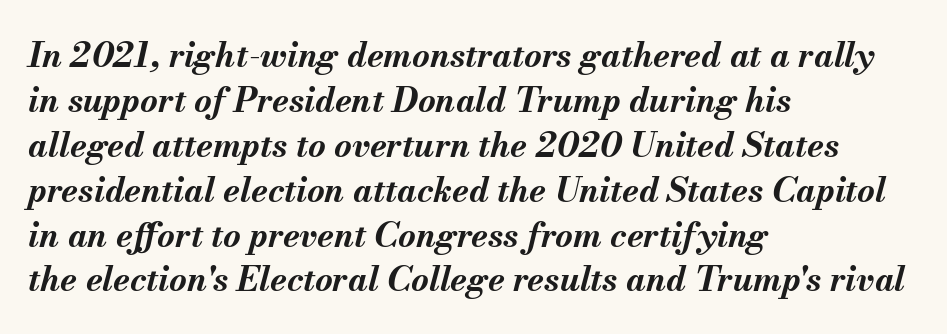
The image shows 34 px bold type, italic (leaning right); set left-aligned, normal line spacing (1.32x), normal letter spacing, not underlined; medium stroke contrast and a small x-height.
